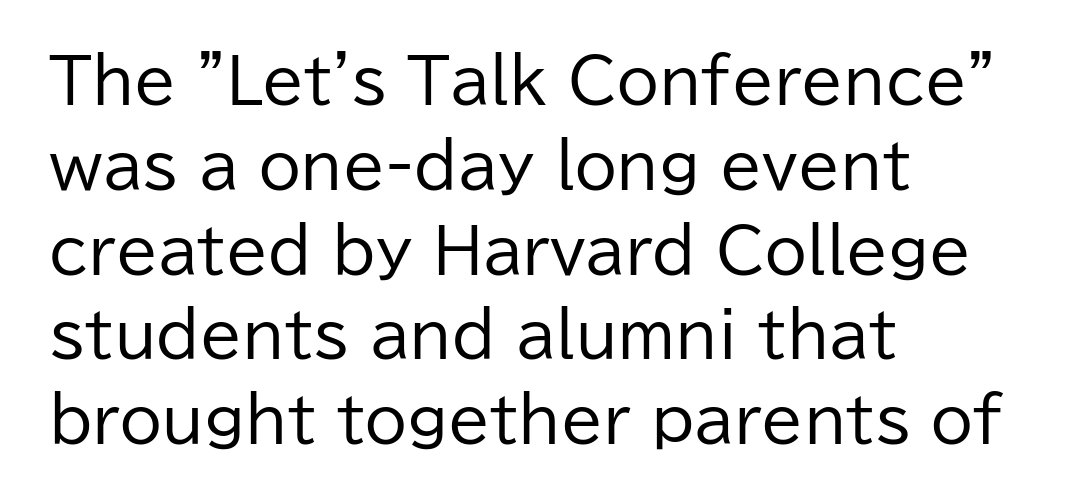
The image shows 61 px regular-weight sans-serif type, upright; set left-aligned, normal line spacing (1.39x), normal letter spacing, not underlined; low stroke contrast and a medium x-height.
